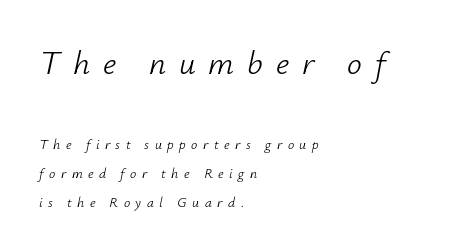
{"italic": "yes", "lean": "right", "slant_degrees": 12, "bold": "no", "weight": "light", "width": "normal", "stroke_contrast": "low", "x_height": "small", "monospaced": "no", "underline": "no", "align": "left", "line_spacing": "loose", "line_spacing_ratio": 2.07, "letter_spacing": "wide", "letter_spacing_em": 0.39, "larger_block": "first", "size_ratio": 2.36, "glyph_px": 33}
